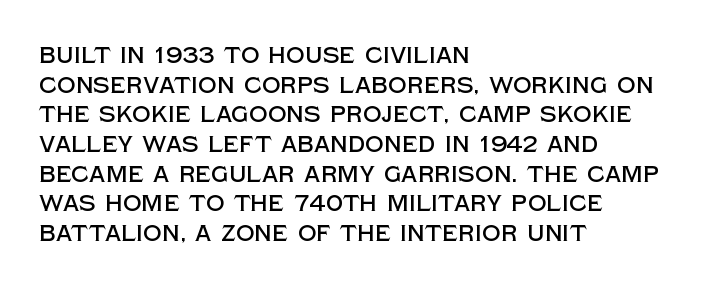
The image shows 23 px text type, upright; set left-aligned, normal line spacing (1.29x), normal letter spacing, not underlined.
